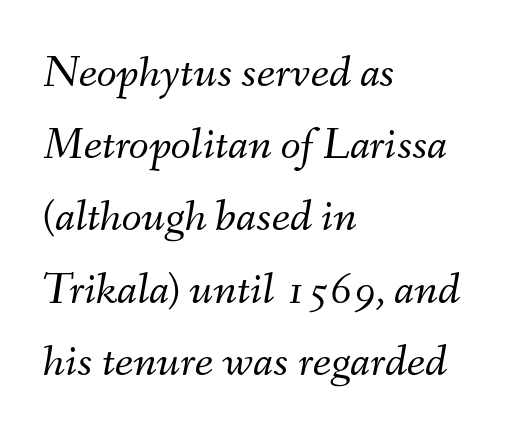
{"italic": "yes", "lean": "right", "slant_degrees": 9, "bold": "no", "weight": "light", "width": "normal", "stroke_contrast": "medium", "x_height": "small", "monospaced": "no", "underline": "no", "align": "left", "line_spacing": "normal", "line_spacing_ratio": 1.57, "letter_spacing": "normal", "letter_spacing_em": 0.0, "glyph_px": 46}
